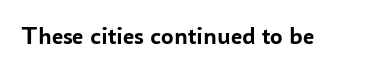
Underlining? Definitely not there. Strong, thick strokes mark this as bold type. This sample uses an upright cut, with every glyph sitting square on the baseline. A typesetter would call this zero additional tracking.
